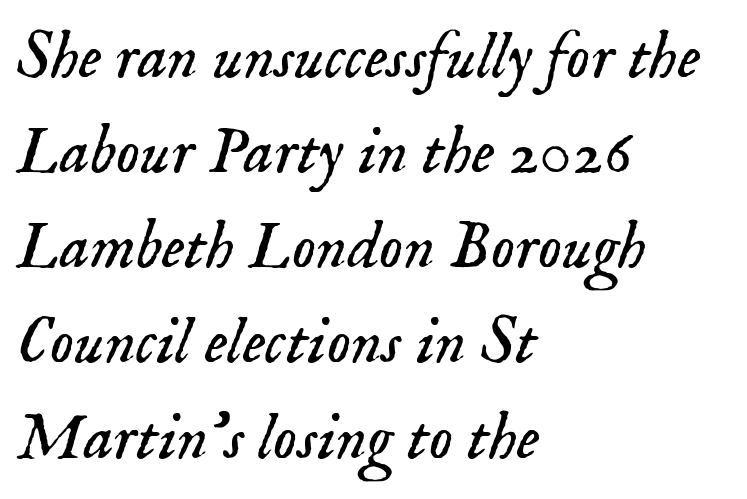
The image shows 67 px light serif type, italic (leaning right); set left-aligned, normal line spacing (1.42x), normal letter spacing, not underlined; low stroke contrast and a small x-height.
